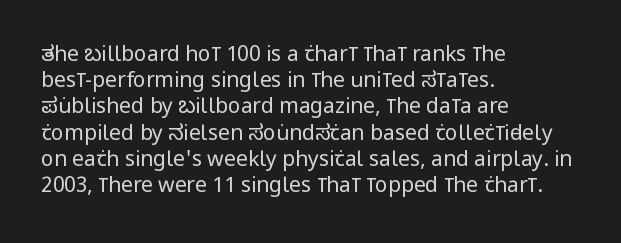
{"italic": "no", "bold": "no", "underline": "no", "align": "left", "line_spacing": "normal", "line_spacing_ratio": 1.25, "letter_spacing": "normal", "letter_spacing_em": 0.0, "glyph_px": 21}
